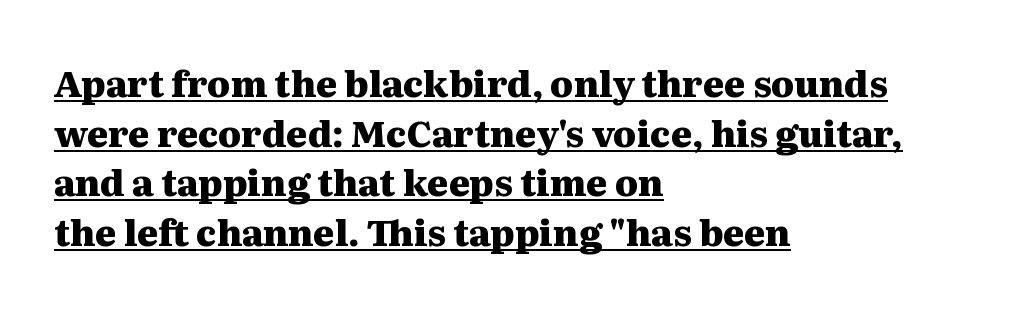
{"serif": "yes", "italic": "no", "bold": "yes", "weight": "heavy", "width": "wide", "stroke_contrast": "medium", "x_height": "medium", "monospaced": "no", "underline": "yes", "align": "left", "line_spacing": "normal", "line_spacing_ratio": 1.38, "letter_spacing": "normal", "letter_spacing_em": 0.0, "glyph_px": 36}
